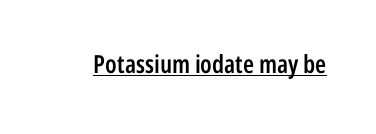
The letters sit at their default tracking, neither squeezed nor spread. On the weight axis this lands at semibold, roughly 600. Somebody hit Ctrl+U on this one — the words are underlined. In terms of posture, this sample is upright.
